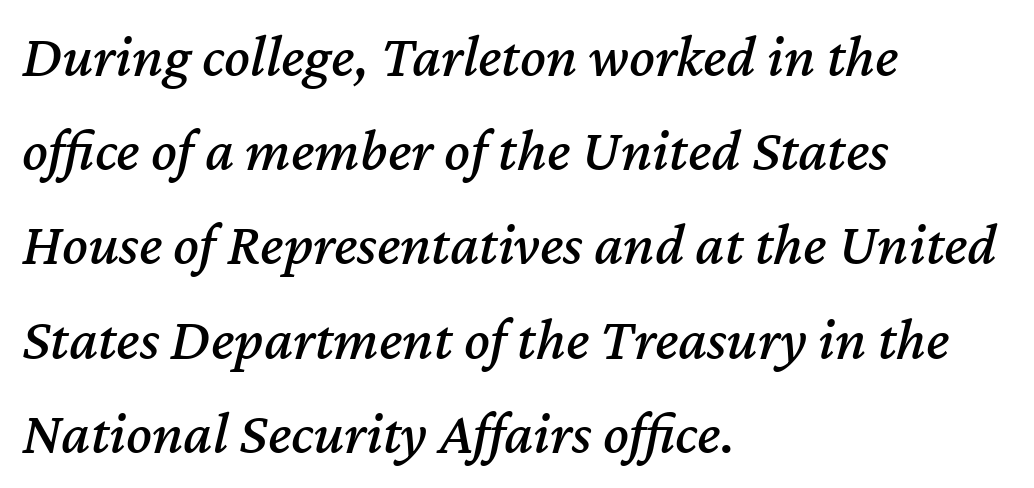
{"italic": "yes", "lean": "right", "slant_degrees": 12, "width": "normal", "stroke_contrast": "medium", "x_height": "medium", "monospaced": "no", "underline": "no", "align": "left", "line_spacing": "normal", "line_spacing_ratio": 1.57, "letter_spacing": "normal", "letter_spacing_em": 0.0, "glyph_px": 60}
